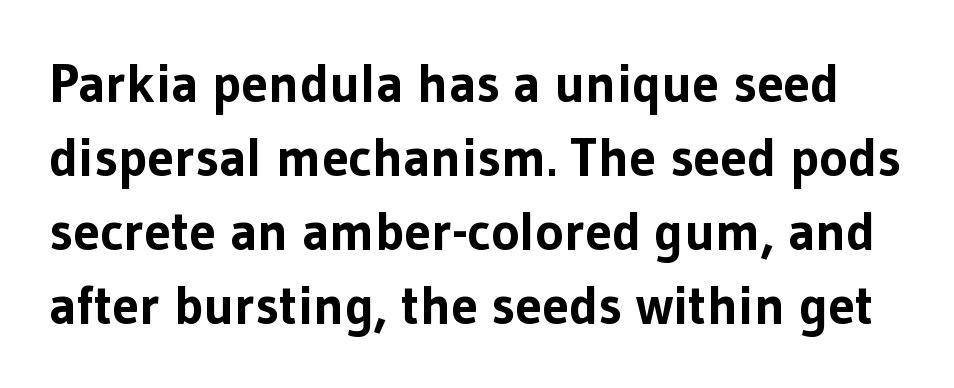
Tracking here is standard; glyphs follow each other at the usual distance. The face used here is proportionally spaced, like ordinary book or web type. This sample uses a sans-serif face. Regarding leading, the lines here are spaced in the standard way. The words here are not underlined. Caption: bold face, heavy strokes.
